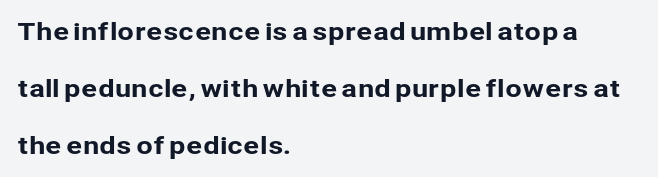
The image shows 24 px text type, upright; set left-aligned, loose line spacing (2.37x), normal letter spacing, not underlined.
